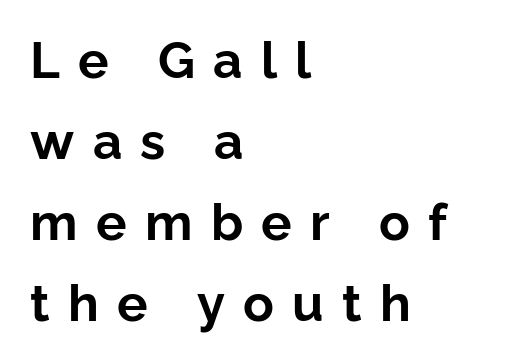
Q: Is the text bold? A: Yes.
Q: Is the text italic (slanted)? A: No, it is upright.
Q: Is the typeface a serif or a sans-serif typeface? A: Sans-serif.
Q: Is the text underlined? A: No.
Q: How is the paragraph aligned? A: Left-aligned.
Q: Is the spacing between letters normal or unusually wide? A: Unusually wide.
Q: Is the spacing between lines tight, normal or loose? A: Normal.
Q: Width (condensed, normal, or wide)? A: Normal.
Q: Stroke contrast? A: Low.
Q: x-height? A: Medium.
Q: Monospaced? A: No.
